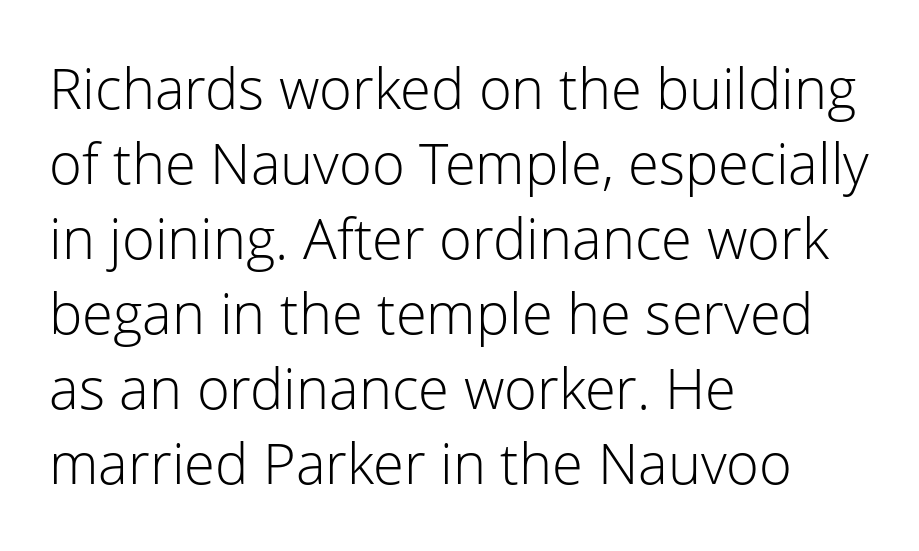
{"serif": "no", "italic": "no", "bold": "no", "weight": "light", "width": "normal", "stroke_contrast": "low", "x_height": "medium", "monospaced": "no", "underline": "no", "align": "left", "line_spacing": "normal", "line_spacing_ratio": 1.34, "letter_spacing": "normal", "letter_spacing_em": 0.0, "glyph_px": 56}
